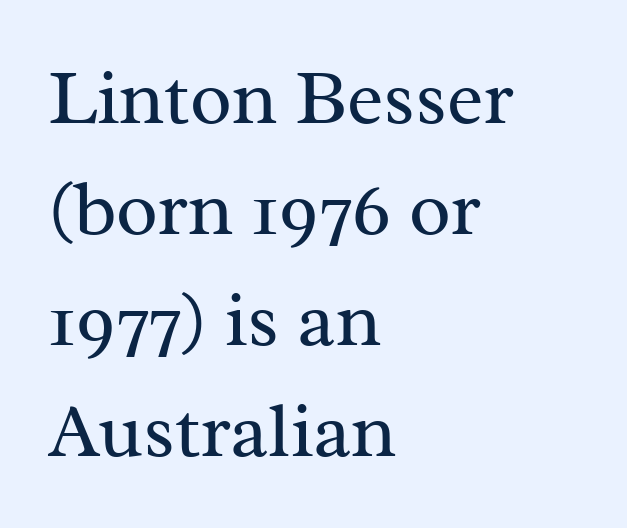
{"serif": "yes", "italic": "no", "bold": "no", "weight": "regular", "width": "normal", "stroke_contrast": "medium", "x_height": "medium", "monospaced": "no", "underline": "no", "align": "left", "line_spacing": "normal", "line_spacing_ratio": 1.44, "letter_spacing": "normal", "letter_spacing_em": 0.0, "glyph_px": 77}
